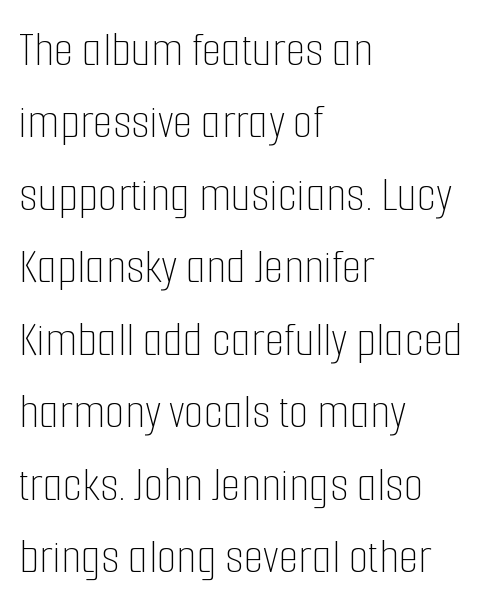
The image shows 51 px thin, condensed type, upright; set left-aligned, normal line spacing (1.42x), normal letter spacing, not underlined; low stroke contrast and a medium x-height.
